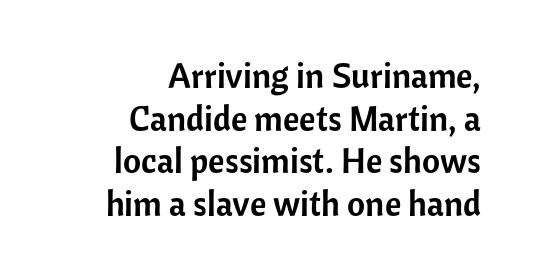
The image shows 35 px sans-serif type, upright; set right-aligned, line spacing 1.22x, normal letter spacing, not underlined; low stroke contrast and a medium x-height.
